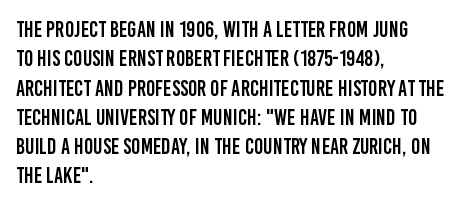
Q: Is the text italic (slanted)? A: No, it is upright.
Q: Is the text underlined? A: No.
Q: How is the paragraph aligned? A: Left-aligned.
Q: Is the spacing between letters normal or unusually wide? A: Normal.
Q: Is the spacing between lines tight, normal or loose? A: Normal.
